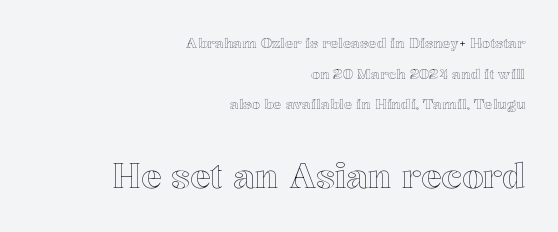
Q: Is the text italic (slanted)? A: No, it is upright.
Q: Is the text underlined? A: No.
Q: How is the paragraph aligned? A: Right-aligned.
Q: Is the spacing between letters normal or unusually wide? A: Normal.
Q: Is the spacing between lines tight, normal or loose? A: Loose.
Q: Which block of text is set in a larger size, the first (top) or the second (bottom)? A: The second (bottom) one.
Q: Width (condensed, normal, or wide)? A: Normal.
Q: x-height? A: Medium.
Q: Monospaced? A: No.
